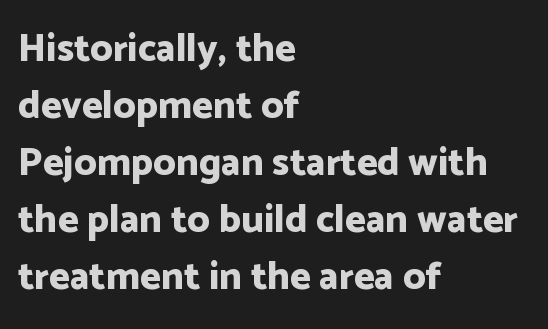
The image shows 39 px bold sans-serif type, upright; set left-aligned, normal line spacing (1.46x), normal letter spacing, not underlined; low stroke contrast and a medium x-height.
